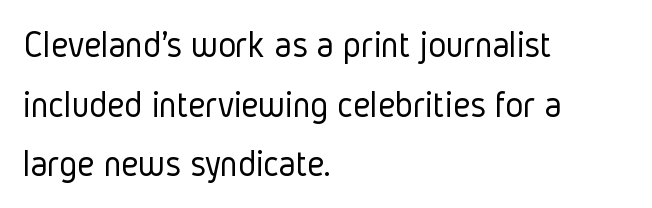
{"serif": "no", "italic": "no", "bold": "no", "weight": "light", "width": "condensed", "stroke_contrast": "low", "x_height": "medium", "monospaced": "no", "underline": "no", "align": "left", "line_spacing": "normal", "line_spacing_ratio": 1.57, "letter_spacing": "normal", "letter_spacing_em": 0.0, "glyph_px": 38}
